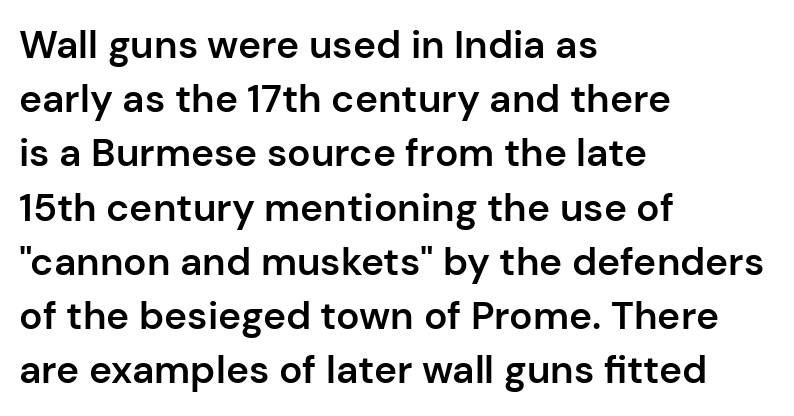
{"serif": "no", "italic": "no", "bold": "semi", "weight": "semibold", "width": "normal", "stroke_contrast": "low", "x_height": "medium", "monospaced": "no", "underline": "no", "align": "left", "line_spacing": "normal", "line_spacing_ratio": 1.39, "letter_spacing": "normal", "letter_spacing_em": 0.0, "glyph_px": 39}
